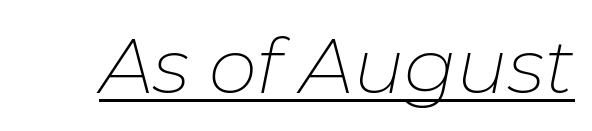
The image shows 77 px thin type, italic (leaning right); set normal letter spacing, underlined; low stroke contrast and a medium x-height.
